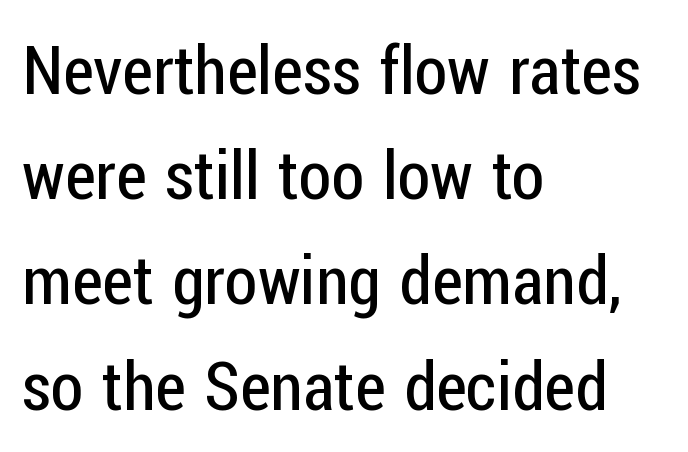
The image shows 67 px regular-weight, condensed sans-serif type, upright; set left-aligned, normal line spacing (1.57x), normal letter spacing, not underlined; low stroke contrast and a medium x-height.
